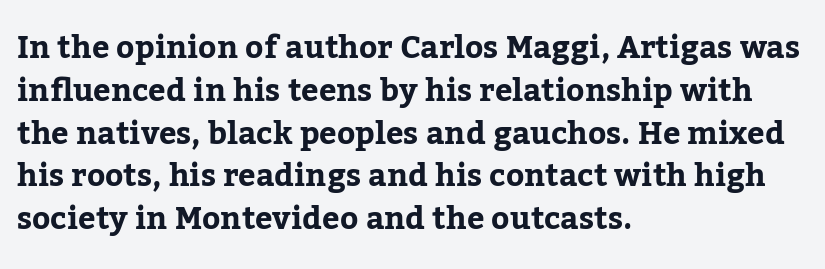
Q: Is the text italic (slanted)? A: No, it is upright.
Q: Is the typeface a serif or a sans-serif typeface? A: Serif.
Q: Is the text underlined? A: No.
Q: How is the paragraph aligned? A: Left-aligned.
Q: Is the spacing between letters normal or unusually wide? A: Normal.
Q: Is the spacing between lines tight, normal or loose? A: Normal.
Q: Width (condensed, normal, or wide)? A: Normal.
Q: Stroke contrast? A: Low.
Q: x-height? A: Medium.
Q: Monospaced? A: No.
